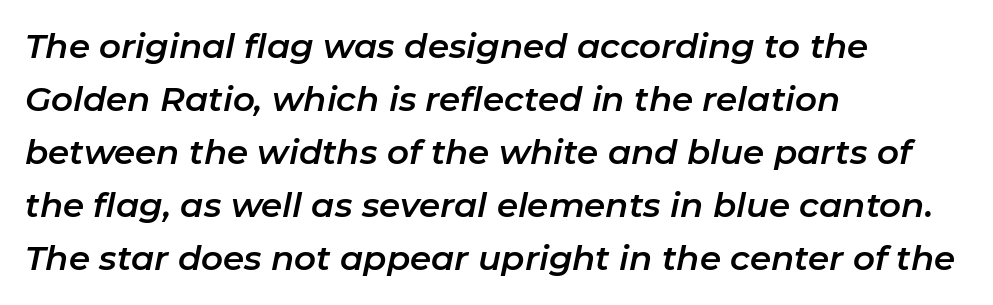
The image shows 34 px text type, italic (leaning right); set left-aligned, normal line spacing (1.56x), normal letter spacing, not underlined; low stroke contrast and a medium x-height.
